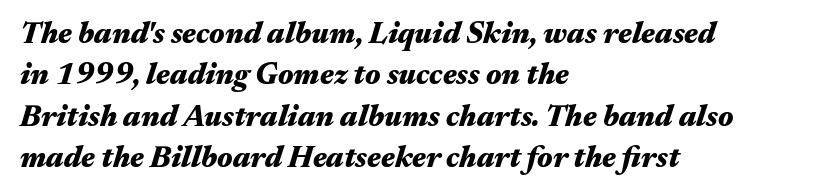
Q: Is the text bold? A: Yes.
Q: Is the text italic (slanted)? A: Yes, it leans right by about 17 degrees.
Q: Is the text underlined? A: No.
Q: How is the paragraph aligned? A: Left-aligned.
Q: Is the spacing between letters normal or unusually wide? A: Normal.
Q: Is the spacing between lines tight, normal or loose? A: Normal.
Q: Width (condensed, normal, or wide)? A: Wide.
Q: Stroke contrast? A: Medium.
Q: x-height? A: Medium.
Q: Monospaced? A: No.
